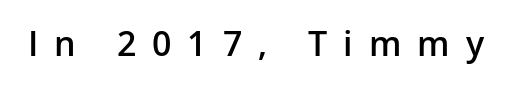
Q: Is the text bold? A: Semi-bold.
Q: Is the text italic (slanted)? A: No, it is upright.
Q: Is the typeface a serif or a sans-serif typeface? A: Sans-serif.
Q: Is the text underlined? A: No.
Q: Is the spacing between letters normal or unusually wide? A: Unusually wide.
Q: Width (condensed, normal, or wide)? A: Normal.
Q: Stroke contrast? A: Low.
Q: x-height? A: Medium.
Q: Monospaced? A: No.
